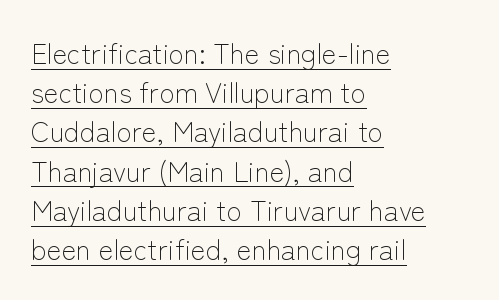
{"serif": "no", "italic": "no", "bold": "no", "weight": "light", "width": "normal", "stroke_contrast": "low", "x_height": "medium", "monospaced": "no", "underline": "yes", "align": "left", "line_spacing": "normal", "line_spacing_ratio": 1.4, "letter_spacing": "normal", "letter_spacing_em": 0.0, "glyph_px": 28}
